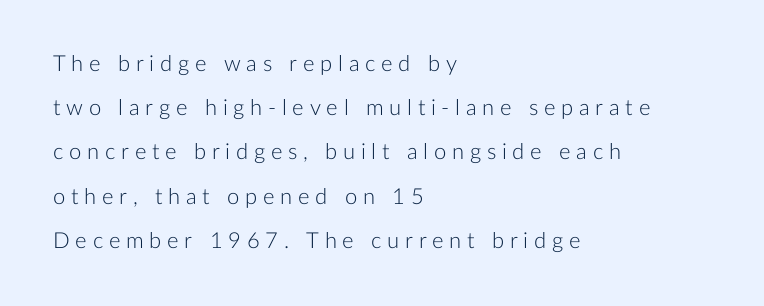
{"italic": "no", "bold": "no", "underline": "no", "align": "left", "line_spacing": "loose", "line_spacing_ratio": 2.01, "letter_spacing": "wide", "letter_spacing_em": 0.26, "glyph_px": 22}
